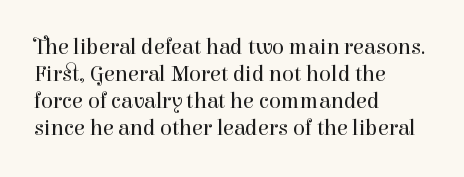
{"italic": "no", "bold": "no", "underline": "no", "align": "left", "line_spacing_ratio": 1.23, "letter_spacing": "normal", "letter_spacing_em": 0.0, "glyph_px": 22}
